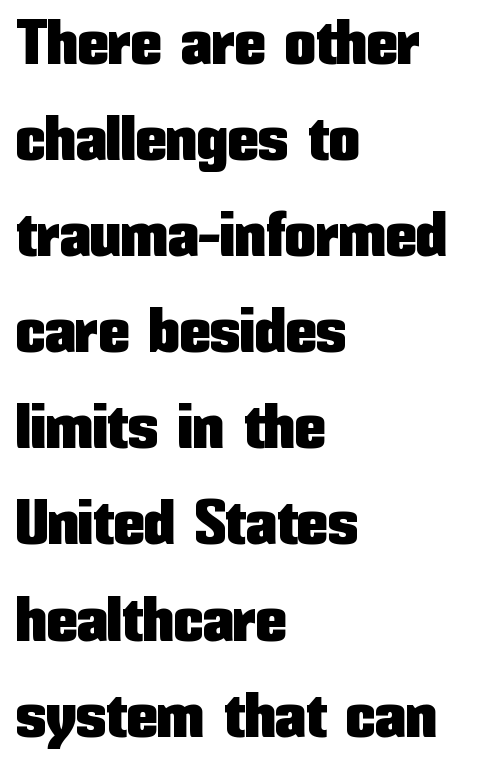
{"serif": "no", "italic": "no", "width": "condensed", "stroke_contrast": "low", "x_height": "medium", "monospaced": "no", "underline": "no", "align": "left", "line_spacing": "normal", "line_spacing_ratio": 1.55, "letter_spacing": "normal", "letter_spacing_em": 0.0, "glyph_px": 62}
